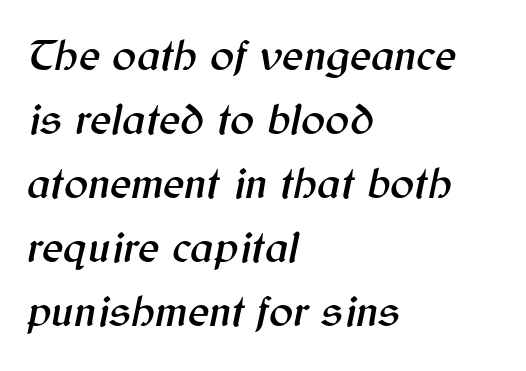
Q: Is the text italic (slanted)? A: Yes, it leans right by about 12 degrees.
Q: Is the text underlined? A: No.
Q: How is the paragraph aligned? A: Left-aligned.
Q: Is the spacing between letters normal or unusually wide? A: Normal.
Q: Is the spacing between lines tight, normal or loose? A: Normal.
Q: Width (condensed, normal, or wide)? A: Normal.
Q: Stroke contrast? A: Medium.
Q: x-height? A: Medium.
Q: Monospaced? A: No.
